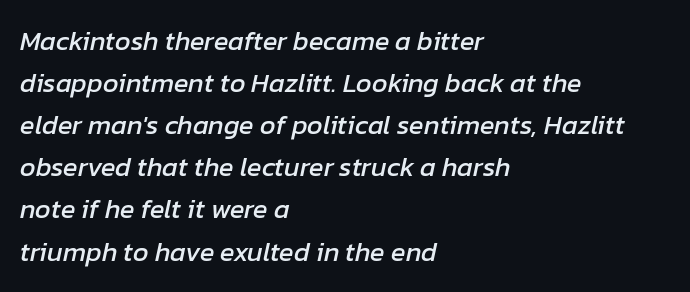
The image shows 27 px text type, italic (leaning right); set left-aligned, normal line spacing (1.56x), normal letter spacing, not underlined.
